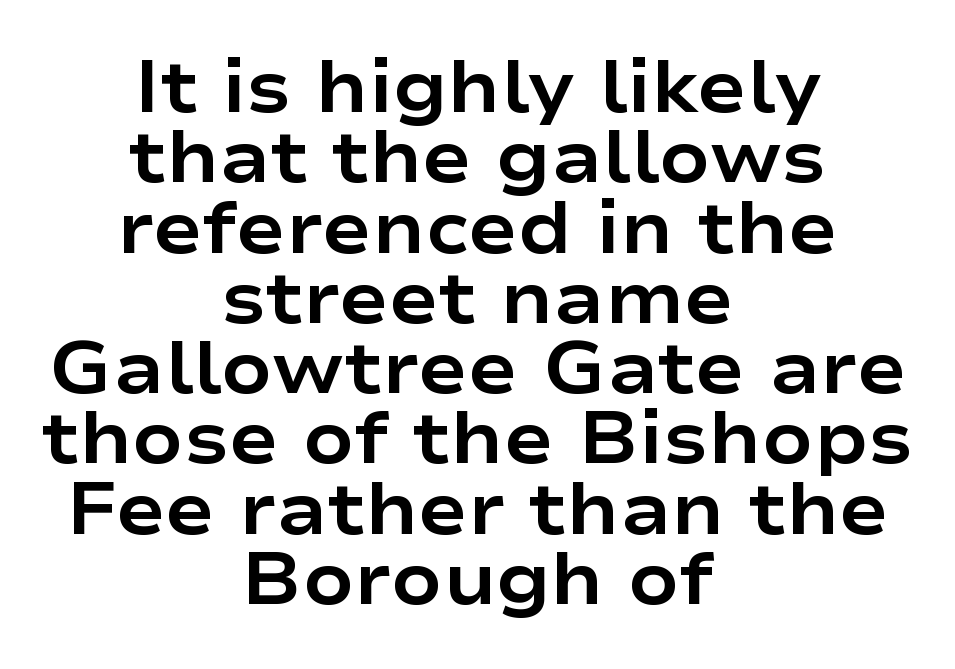
{"serif": "no", "italic": "no", "bold": "yes", "weight": "bold", "width": "wide", "stroke_contrast": "low", "x_height": "medium", "monospaced": "no", "underline": "no", "align": "center", "line_spacing": "tight", "line_spacing_ratio": 0.95, "letter_spacing": "normal", "letter_spacing_em": 0.0, "glyph_px": 74}
